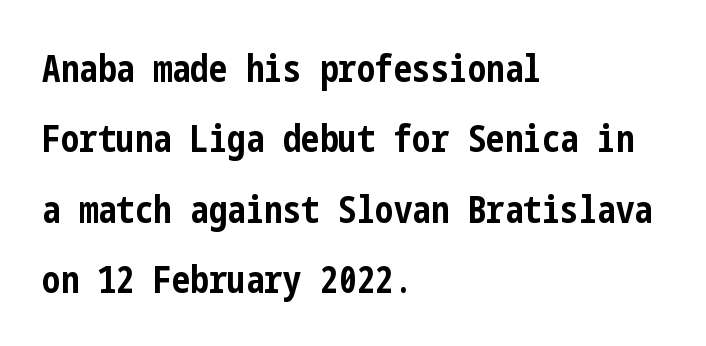
Q: Is the text bold? A: Yes.
Q: Is the text italic (slanted)? A: No, it is upright.
Q: Is the typeface a serif or a sans-serif typeface? A: Sans-serif.
Q: Is the text underlined? A: No.
Q: How is the paragraph aligned? A: Left-aligned.
Q: Is the spacing between letters normal or unusually wide? A: Normal.
Q: Is the spacing between lines tight, normal or loose? A: Loose.
Q: Width (condensed, normal, or wide)? A: Condensed.
Q: Stroke contrast? A: Low.
Q: x-height? A: Medium.
